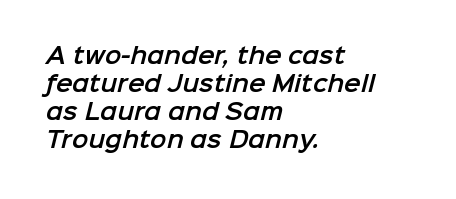
How are the letters spaced? Ordinarily, with no added tracking. The paragraph shown leans on its left margin. The vertical gap from one line to the next is medium. Just letters on the line, the space beneath them empty.
